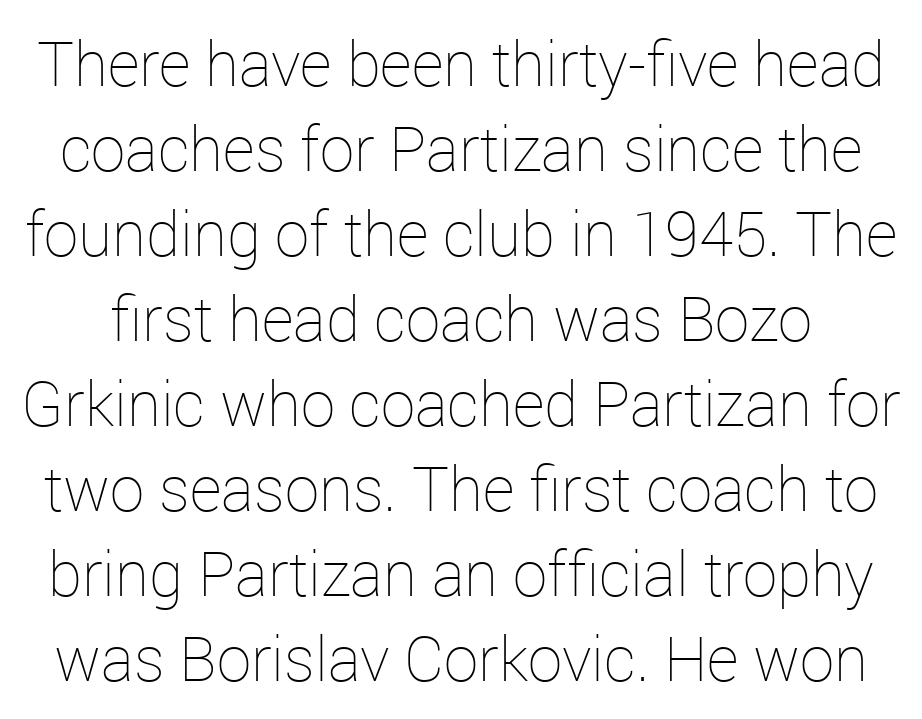
Q: Is the text bold? A: No.
Q: Is the text italic (slanted)? A: No, it is upright.
Q: Is the text underlined? A: No.
Q: Is the spacing between letters normal or unusually wide? A: Normal.
Q: Is the spacing between lines tight, normal or loose? A: Normal.
Q: Width (condensed, normal, or wide)? A: Normal.
Q: Stroke contrast? A: Low.
Q: x-height? A: Medium.
Q: Monospaced? A: No.
